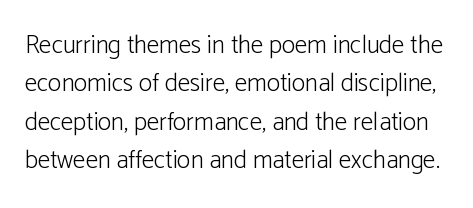
Lines of text with bare space underneath. Is the stroke heavy? The answer is a plain regular-or-lighter. Italic? Not at all — the glyphs are vertical. Whoever set this chose a conventional vertical rhythm. Is the letter spacing exaggerated? No — it looks like the ordinary default.
